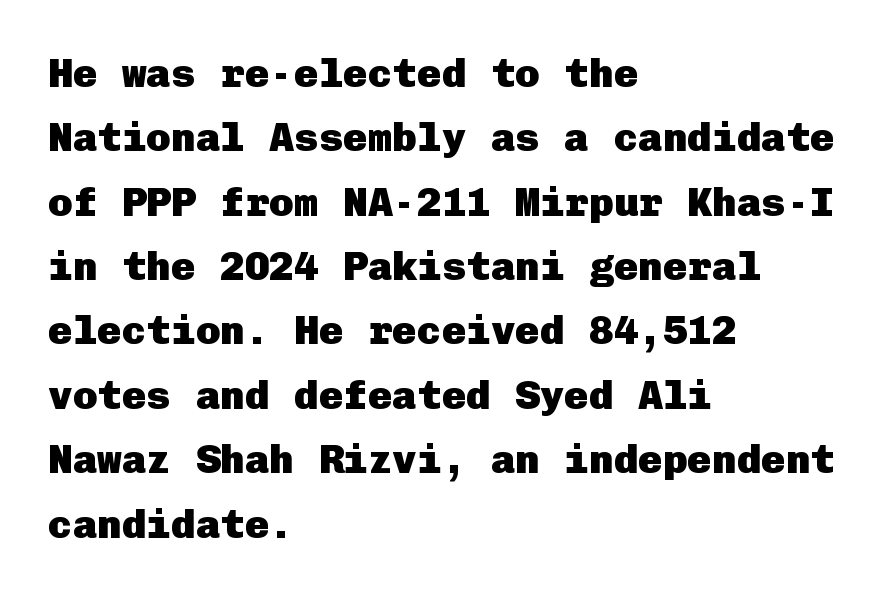
Whoever set this chose a conventional vertical rhythm. The passage is arranged the way most books set body copy — flush left. Each row of text sits above clean, open space. In terms of letterform style, serifs are entirely absent. In terms of posture, this sample is upright. Plenty of ink on the page — the face is bold.
